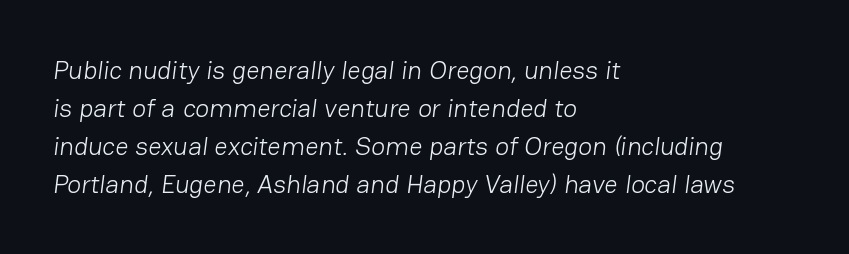
The image shows 26 px text type; set left-aligned, normal line spacing (1.46x), normal letter spacing, not underlined.
